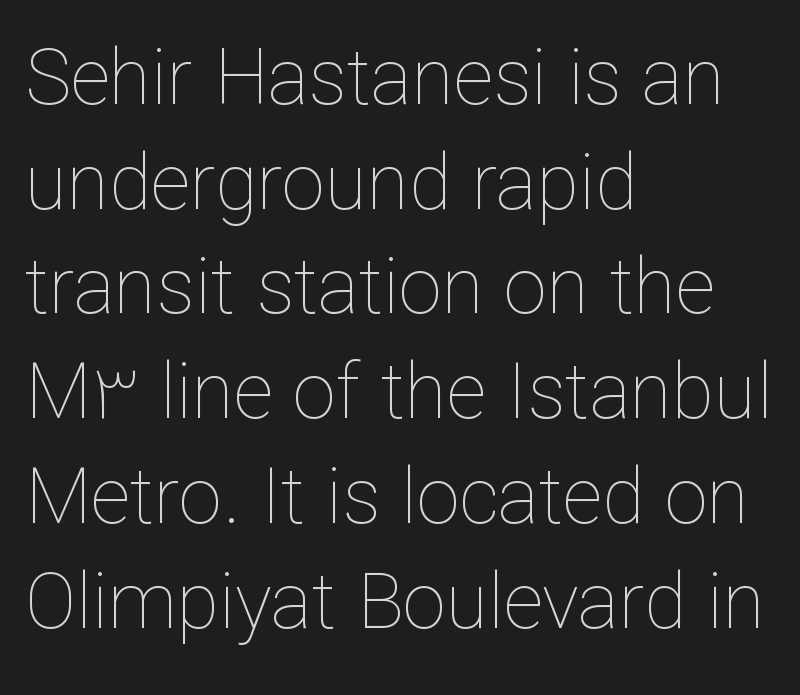
The image shows 77 px thin type, upright; set left-aligned, normal line spacing (1.36x), normal letter spacing, not underlined; low stroke contrast and a medium x-height.
